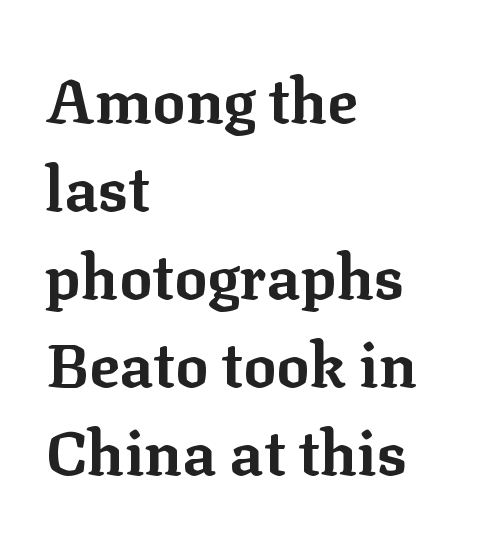
Q: Is the text bold? A: Yes.
Q: Is the text italic (slanted)? A: No, it is upright.
Q: Is the typeface a serif or a sans-serif typeface? A: Serif.
Q: Is the text underlined? A: No.
Q: How is the paragraph aligned? A: Left-aligned.
Q: Is the spacing between letters normal or unusually wide? A: Normal.
Q: Is the spacing between lines tight, normal or loose? A: Normal.
Q: Width (condensed, normal, or wide)? A: Normal.
Q: Stroke contrast? A: Low.
Q: x-height? A: Medium.
Q: Monospaced? A: No.
